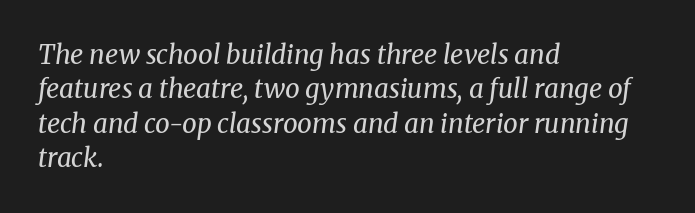
{"italic": "yes", "lean": "right", "slant_degrees": 8, "bold": "no", "underline": "no", "align": "left", "line_spacing": "normal", "line_spacing_ratio": 1.32, "letter_spacing": "normal", "letter_spacing_em": 0.0, "glyph_px": 26}
